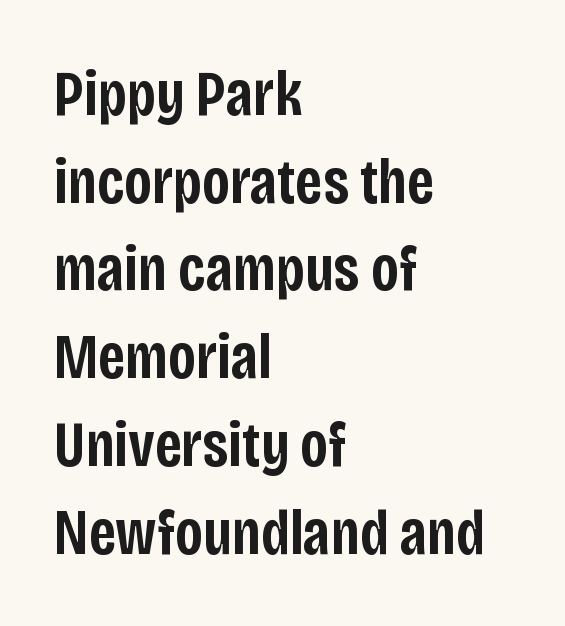
The image shows 65 px semibold, condensed sans-serif type, upright; set left-aligned, normal line spacing (1.35x), normal letter spacing, not underlined; low stroke contrast and a large x-height.
